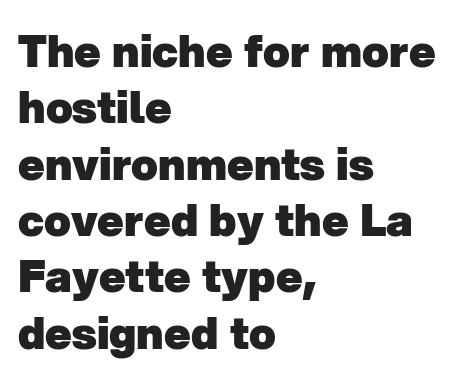
The image shows 44 px heavy sans-serif type; set left-aligned, normal line spacing (1.28x), normal letter spacing, not underlined; low stroke contrast and a medium x-height.
